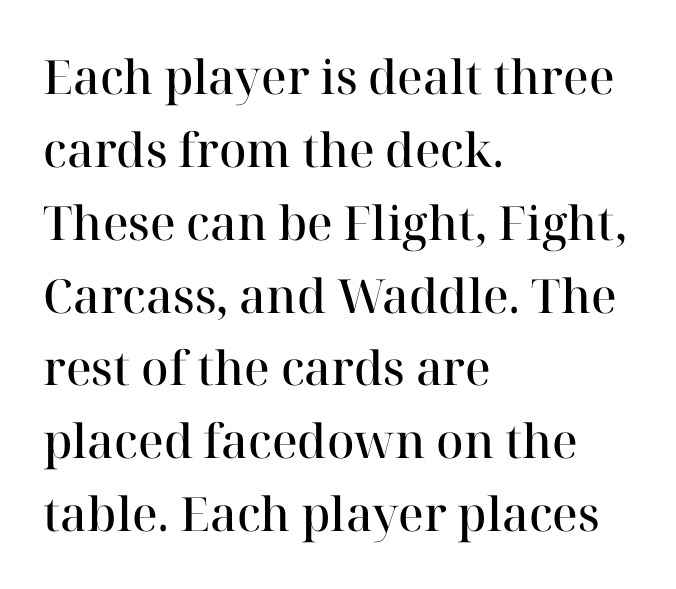
Q: Is the text bold? A: Semi-bold.
Q: Is the text italic (slanted)? A: No, it is upright.
Q: Is the typeface a serif or a sans-serif typeface? A: Serif.
Q: Is the text underlined? A: No.
Q: How is the paragraph aligned? A: Left-aligned.
Q: Is the spacing between letters normal or unusually wide? A: Normal.
Q: Is the spacing between lines tight, normal or loose? A: Normal.
Q: Width (condensed, normal, or wide)? A: Normal.
Q: Stroke contrast? A: High.
Q: x-height? A: Medium.
Q: Monospaced? A: No.
